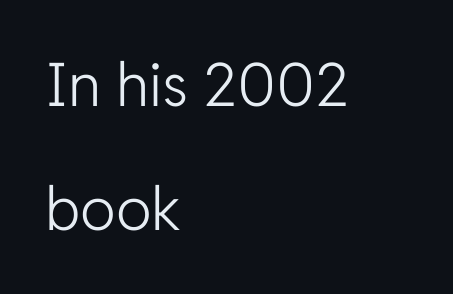
Every character sits straight up, as roman type does. Here the designer chose a conventional face with non-uniform glyph widths. If you drew a ruler down the left edge, every line would touch it. The passage shown has conventional tracking throughout. Vertically, the passage feels expansive, rows floating well apart.
